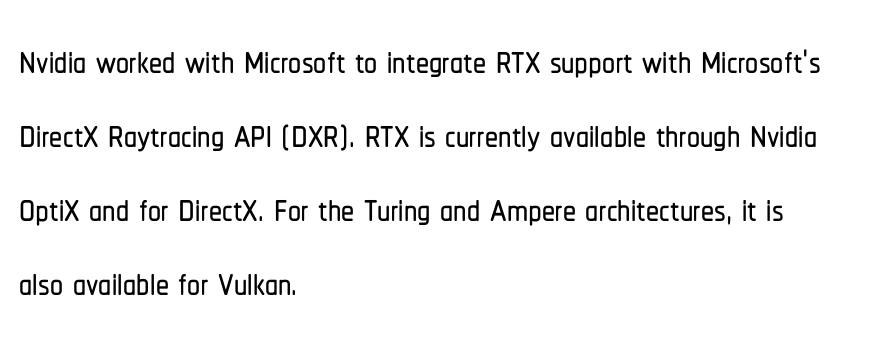
Q: Is the text italic (slanted)? A: No, it is upright.
Q: Is the typeface a serif or a sans-serif typeface? A: Sans-serif.
Q: Is the text underlined? A: No.
Q: How is the paragraph aligned? A: Left-aligned.
Q: Is the spacing between letters normal or unusually wide? A: Normal.
Q: Is the spacing between lines tight, normal or loose? A: Normal.
Q: Width (condensed, normal, or wide)? A: Condensed.
Q: Stroke contrast? A: Low.
Q: x-height? A: Medium.
Q: Monospaced? A: No.
